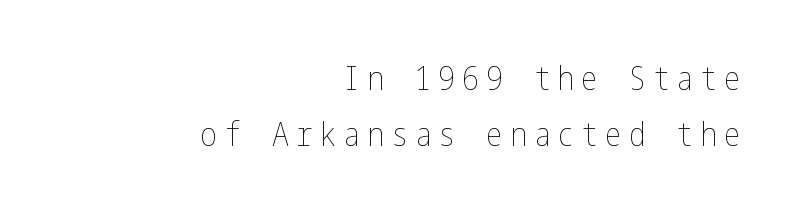
The image shows 34 px thin, condensed type, upright; set right-aligned, normal line spacing (1.65x), unusually wide letter spacing (+0.2 em), not underlined; low stroke contrast and a medium x-height.
